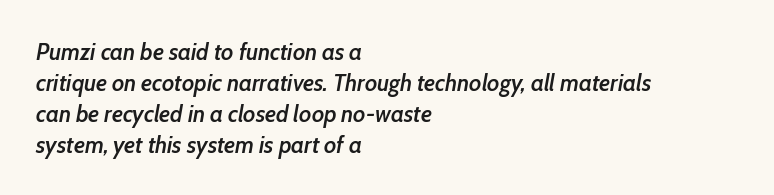
Q: Is the text bold? A: Semi-bold.
Q: Is the text italic (slanted)? A: Yes, it leans right by about 10 degrees.
Q: Is the text underlined? A: No.
Q: How is the paragraph aligned? A: Left-aligned.
Q: Is the spacing between letters normal or unusually wide? A: Normal.
Q: Is the spacing between lines tight, normal or loose? A: Normal.
